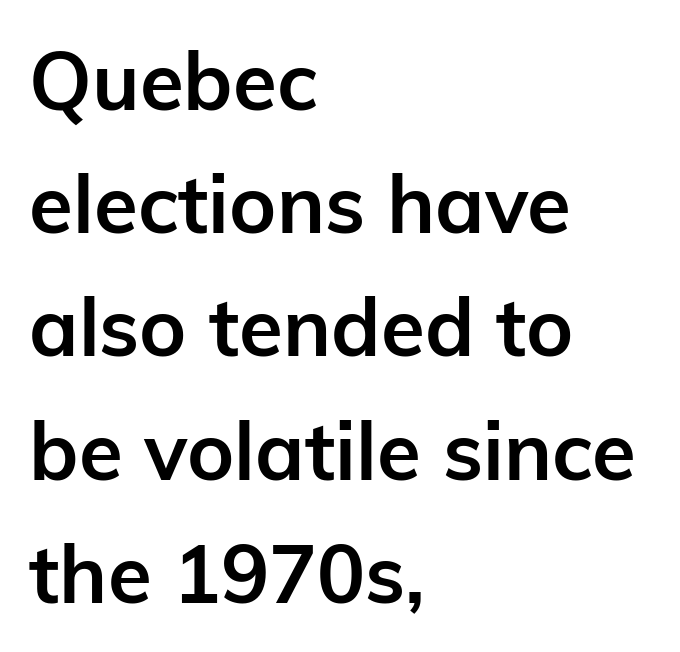
The image shows 80 px semibold sans-serif type, upright; set left-aligned, normal line spacing (1.54x), normal letter spacing, not underlined; low stroke contrast and a medium x-height.
